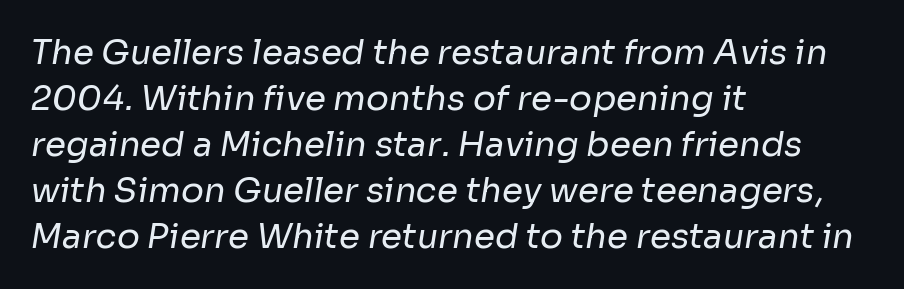
Q: Is the text bold? A: No.
Q: Is the typeface a serif or a sans-serif typeface? A: Sans-serif.
Q: Is the text underlined? A: No.
Q: How is the paragraph aligned? A: Left-aligned.
Q: Is the spacing between letters normal or unusually wide? A: Normal.
Q: Is the spacing between lines tight, normal or loose? A: Normal.
Q: Width (condensed, normal, or wide)? A: Normal.
Q: Stroke contrast? A: Low.
Q: x-height? A: Medium.
Q: Monospaced? A: No.
